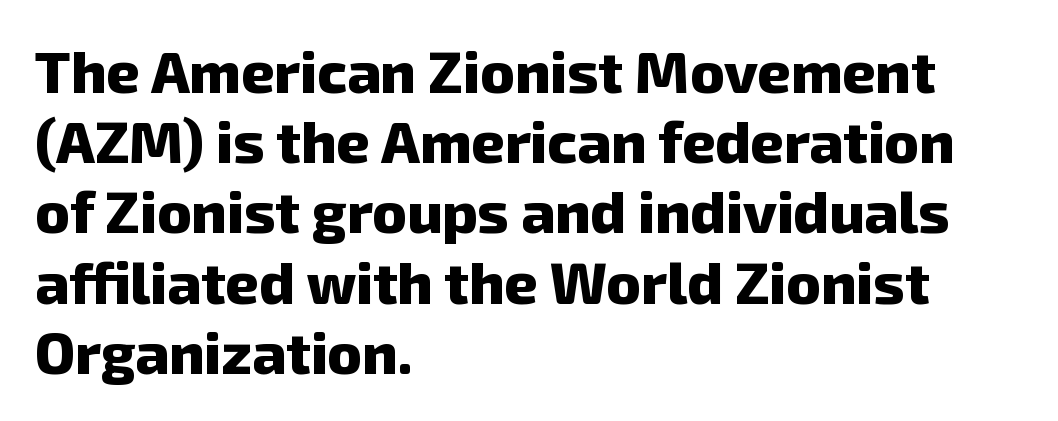
The image shows 58 px heavy sans-serif type; set left-aligned, line spacing 1.21x, normal letter spacing, not underlined; low stroke contrast and a medium x-height.
